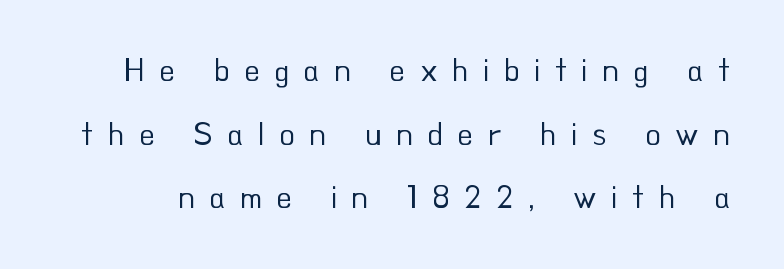
The passage shown is typed in a proportional face where columns would drift. Caption: expanded tracking, letters set apart. The space directly below the letters is spotless. You can tell it's not italic because the verticals are truly vertical. What's the leading like? Stretched, with rows far apart.
